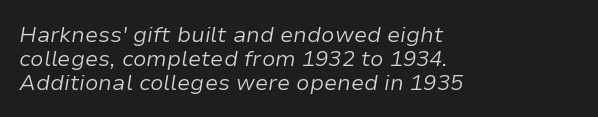
The glyphs look as if they've been sheared to an angle. Stroke thickness stays within the range of a standard reading face or lighter. This sample uses plain, unmodified letter spacing. How would I describe the line gaps? Narrow and economical.
